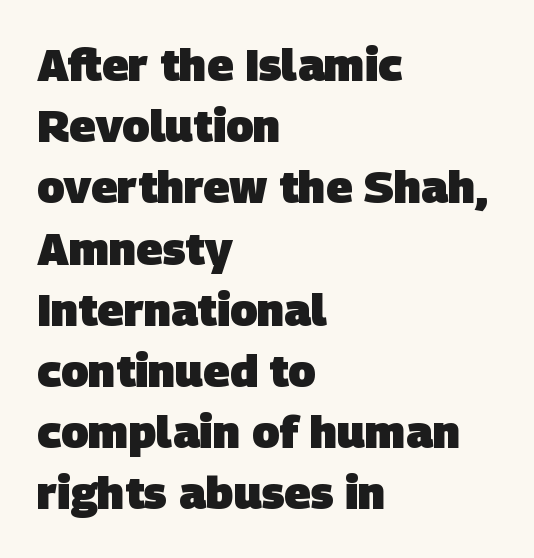
Q: Is the text bold? A: Yes.
Q: Is the typeface a serif or a sans-serif typeface? A: Sans-serif.
Q: Is the text underlined? A: No.
Q: How is the paragraph aligned? A: Left-aligned.
Q: Is the spacing between letters normal or unusually wide? A: Normal.
Q: Is the spacing between lines tight, normal or loose? A: Normal.
Q: Width (condensed, normal, or wide)? A: Normal.
Q: Stroke contrast? A: Low.
Q: x-height? A: Large.
Q: Monospaced? A: No.
